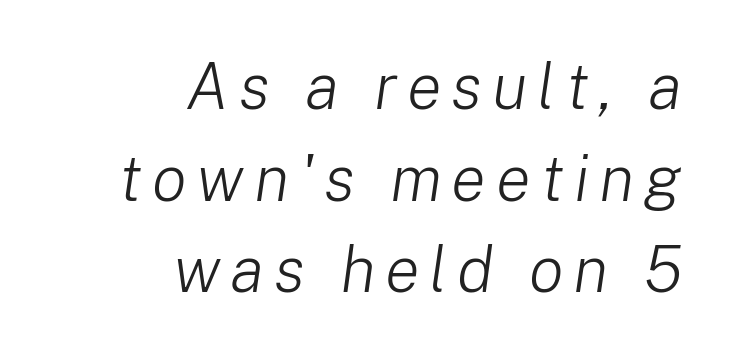
{"italic": "yes", "lean": "right", "slant_degrees": 8, "bold": "no", "weight": "light", "width": "normal", "stroke_contrast": "low", "x_height": "medium", "monospaced": "no", "underline": "no", "align": "right", "line_spacing": "normal", "line_spacing_ratio": 1.41, "glyph_px": 65}
